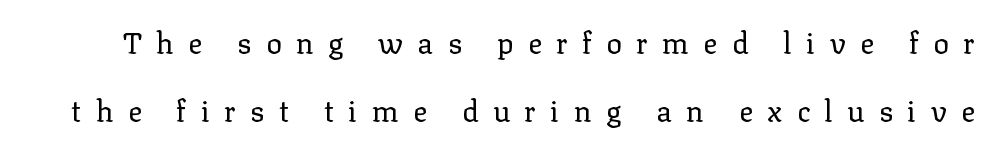
Q: Is the text bold? A: No.
Q: Is the text italic (slanted)? A: No, it is upright.
Q: Is the typeface a serif or a sans-serif typeface? A: Serif.
Q: Is the text underlined? A: No.
Q: Is the spacing between letters normal or unusually wide? A: Unusually wide.
Q: Is the spacing between lines tight, normal or loose? A: Loose.
Q: Width (condensed, normal, or wide)? A: Normal.
Q: Stroke contrast? A: Low.
Q: x-height? A: Medium.
Q: Monospaced? A: No.
